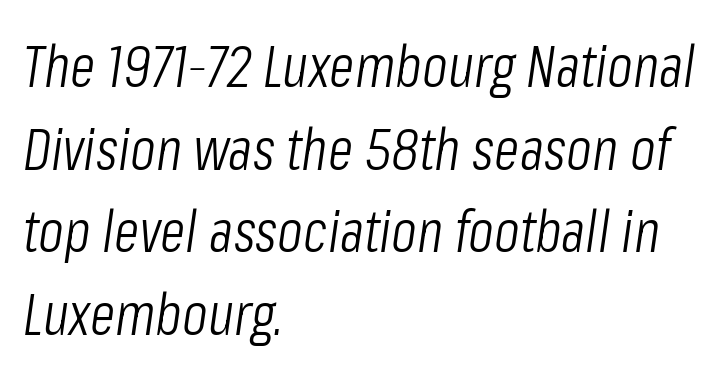
{"italic": "yes", "lean": "right", "slant_degrees": 8, "bold": "no", "weight": "light", "width": "condensed", "stroke_contrast": "low", "x_height": "medium", "monospaced": "no", "underline": "no", "align": "left", "line_spacing": "normal", "line_spacing_ratio": 1.4, "letter_spacing": "normal", "letter_spacing_em": 0.0, "glyph_px": 59}
